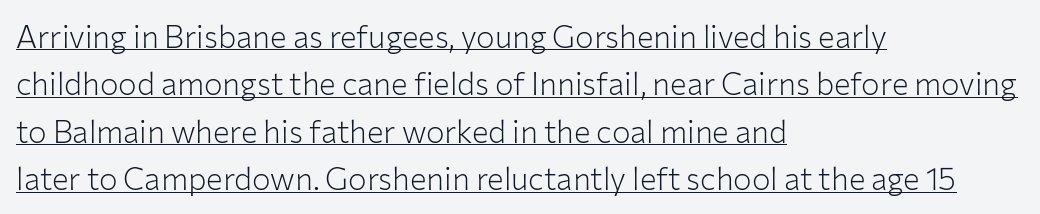
No italicization has been applied; the sample stays upright. The line texture is even and compact thanks to regular tracking. Is this a heavy cut? Hardly; it is regular or lighter. Compared with typical paragraphs, the rows here are spaced about the same. A student would call this left alignment; a typographer would say flush left, rag right.
